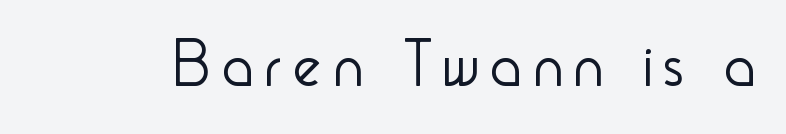
Q: Is the text bold? A: No.
Q: Is the text italic (slanted)? A: No, it is upright.
Q: Is the typeface a serif or a sans-serif typeface? A: Sans-serif.
Q: Is the text underlined? A: No.
Q: Width (condensed, normal, or wide)? A: Condensed.
Q: Stroke contrast? A: Low.
Q: x-height? A: Small.
Q: Monospaced? A: No.
